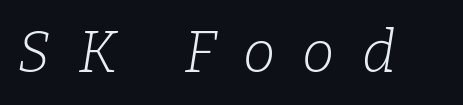
{"serif": "yes", "italic": "yes", "lean": "right", "slant_degrees": 9, "bold": "no", "weight": "light", "width": "normal", "stroke_contrast": "low", "x_height": "medium", "monospaced": "no", "underline": "no", "letter_spacing": "wide", "letter_spacing_em": 0.47, "glyph_px": 58}
